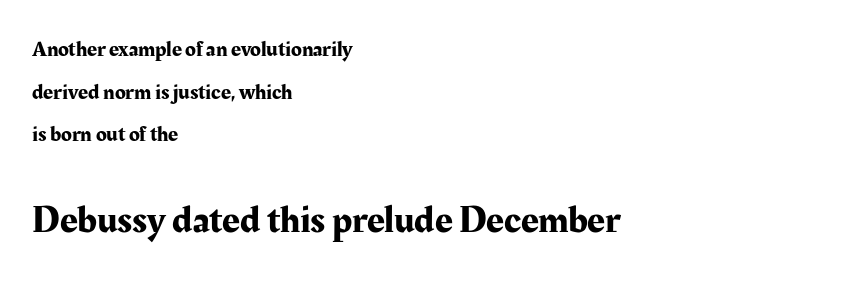
It's the straight-up-and-down kind of type. Quick note: underline off. Does the leading feel generous? Absolutely, it's lavish. The letters sit at their default tracking, neither squeezed nor spread.
